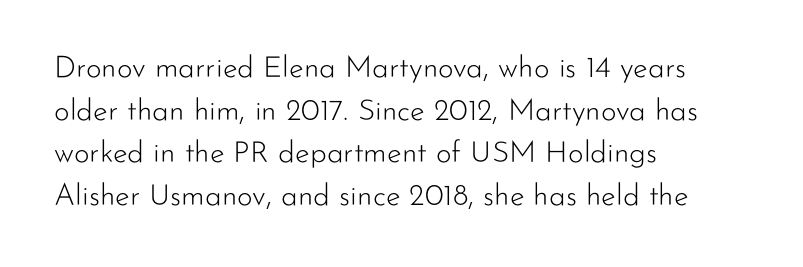
Each new line begins a customary step beneath the previous one. The letterforms sit shoulder to shoulder at normal distance. Alignment: flush left. The rendering uses natural spacing where letterforms have individual widths.
